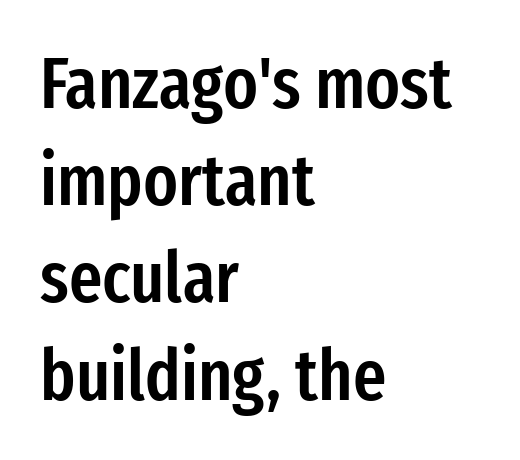
Each word holds together tightly as a unit, with standard inter-letter gaps. Designer's note — italics off, roman on. Normally led — the rows are evenly, conventionally spaced. Every row of glyphs begins at an identical x-position on the left. Is this a sans? Yes — the strokes have no serifs. The strip under each line holds only bare page.
